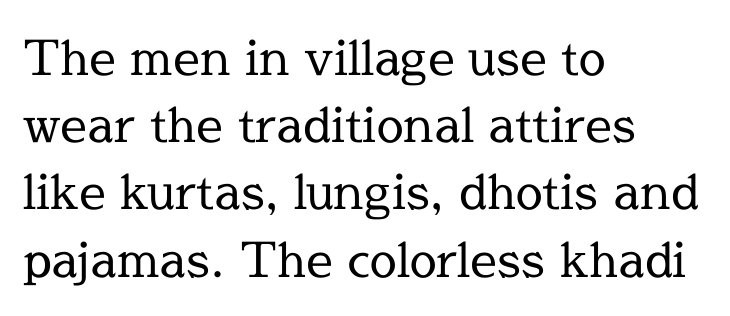
The image shows 48 px regular-weight serif type, upright; set left-aligned, normal line spacing (1.4x), normal letter spacing, not underlined; a medium x-height.
